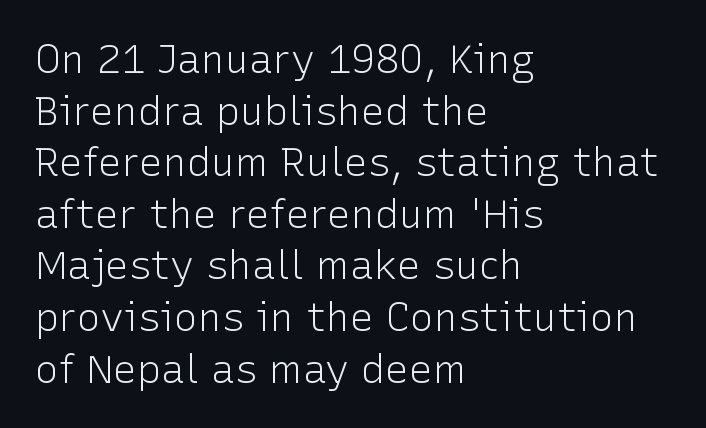
Q: Is the text bold? A: No.
Q: Is the text italic (slanted)? A: No, it is upright.
Q: Is the typeface a serif or a sans-serif typeface? A: Sans-serif.
Q: Is the text underlined? A: No.
Q: How is the paragraph aligned? A: Left-aligned.
Q: Is the spacing between letters normal or unusually wide? A: Normal.
Q: Is the spacing between lines tight, normal or loose? A: Normal.
Q: Width (condensed, normal, or wide)? A: Normal.
Q: Stroke contrast? A: Low.
Q: x-height? A: Medium.
Q: Monospaced? A: No.
